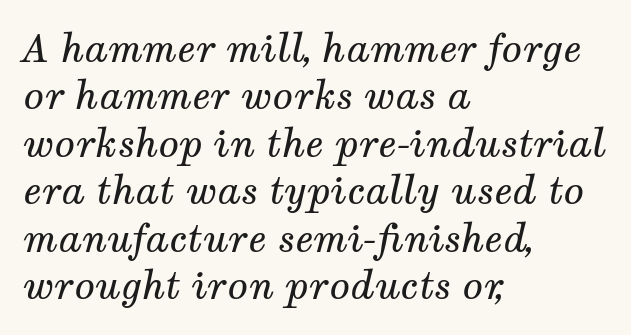
Q: Is the text bold? A: No.
Q: Is the text italic (slanted)? A: Yes, it leans right by about 12 degrees.
Q: Is the typeface a serif or a sans-serif typeface? A: Serif.
Q: Is the text underlined? A: No.
Q: How is the paragraph aligned? A: Left-aligned.
Q: Is the spacing between letters normal or unusually wide? A: Normal.
Q: Is the spacing between lines tight, normal or loose? A: Normal.
Q: Width (condensed, normal, or wide)? A: Normal.
Q: Stroke contrast? A: Medium.
Q: x-height? A: Medium.
Q: Monospaced? A: No.
